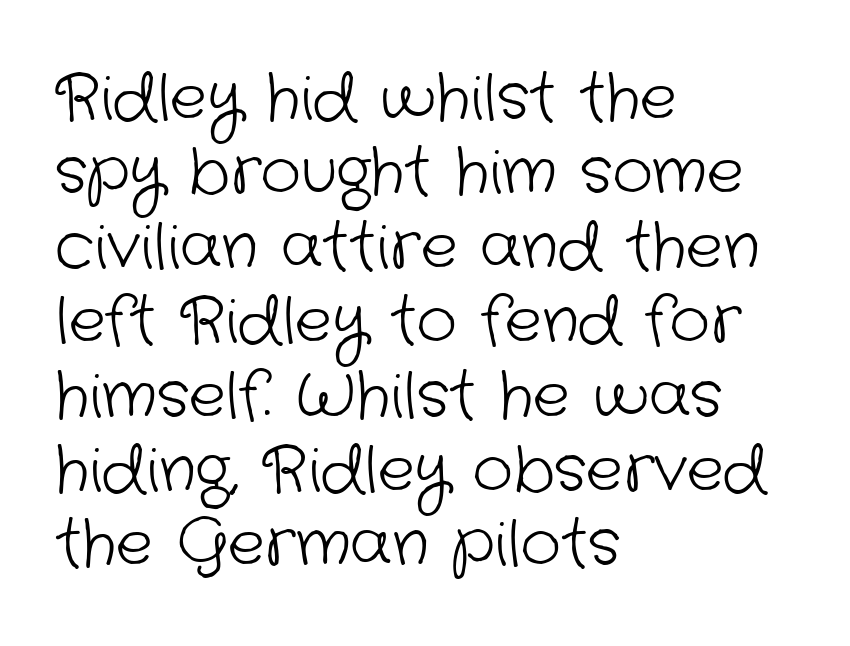
Q: Is the text bold? A: No.
Q: Is the typeface a serif or a sans-serif typeface? A: Sans-serif.
Q: Is the text underlined? A: No.
Q: How is the paragraph aligned? A: Left-aligned.
Q: Is the spacing between letters normal or unusually wide? A: Normal.
Q: Width (condensed, normal, or wide)? A: Normal.
Q: Stroke contrast? A: Low.
Q: x-height? A: Medium.
Q: Monospaced? A: No.
